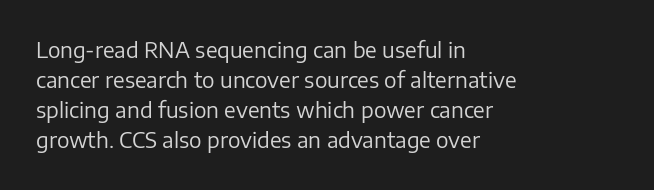
Q: Is the text bold? A: No.
Q: Is the text italic (slanted)? A: No, it is upright.
Q: Is the text underlined? A: No.
Q: How is the paragraph aligned? A: Left-aligned.
Q: Is the spacing between letters normal or unusually wide? A: Normal.
Q: Is the spacing between lines tight, normal or loose? A: Normal.
